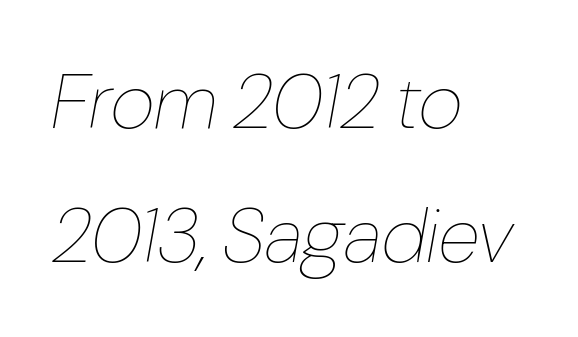
{"italic": "yes", "lean": "right", "slant_degrees": 10, "bold": "no", "weight": "thin", "width": "condensed", "stroke_contrast": "low", "x_height": "medium", "monospaced": "no", "underline": "no", "align": "left", "line_spacing_ratio": 1.74, "letter_spacing": "normal", "letter_spacing_em": 0.0, "glyph_px": 77}
